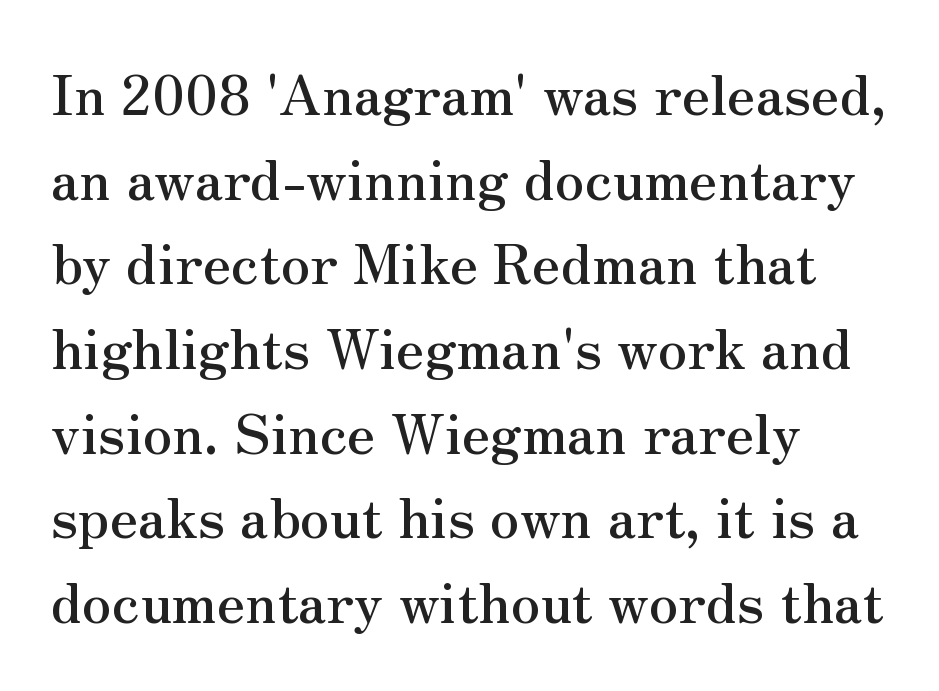
Q: Is the text italic (slanted)? A: No, it is upright.
Q: Is the typeface a serif or a sans-serif typeface? A: Serif.
Q: Is the text underlined? A: No.
Q: How is the paragraph aligned? A: Left-aligned.
Q: Is the spacing between letters normal or unusually wide? A: Normal.
Q: Is the spacing between lines tight, normal or loose? A: Normal.
Q: Width (condensed, normal, or wide)? A: Normal.
Q: Stroke contrast? A: Medium.
Q: x-height? A: Small.
Q: Monospaced? A: No.
